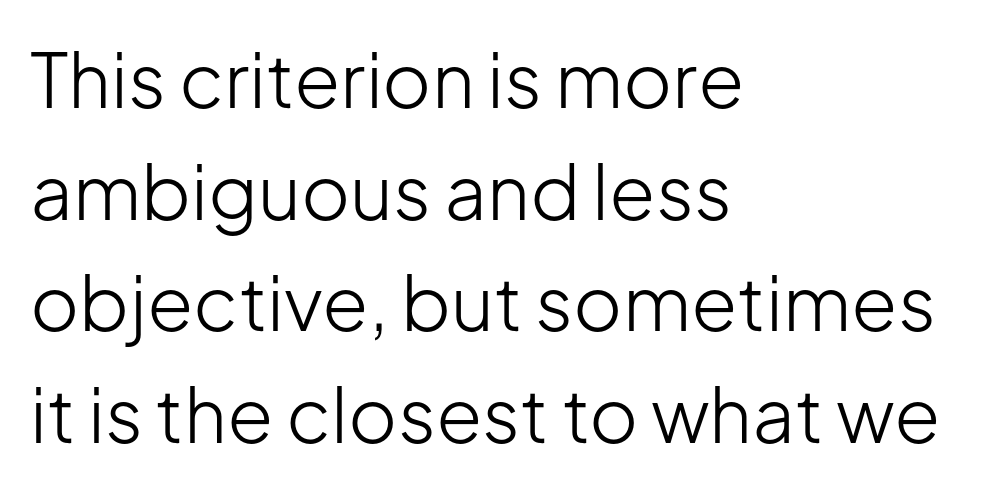
{"serif": "no", "italic": "no", "bold": "no", "weight": "light", "width": "normal", "stroke_contrast": "low", "x_height": "medium", "monospaced": "no", "underline": "no", "align": "left", "line_spacing": "normal", "line_spacing_ratio": 1.49, "letter_spacing": "normal", "letter_spacing_em": 0.0, "glyph_px": 75}
